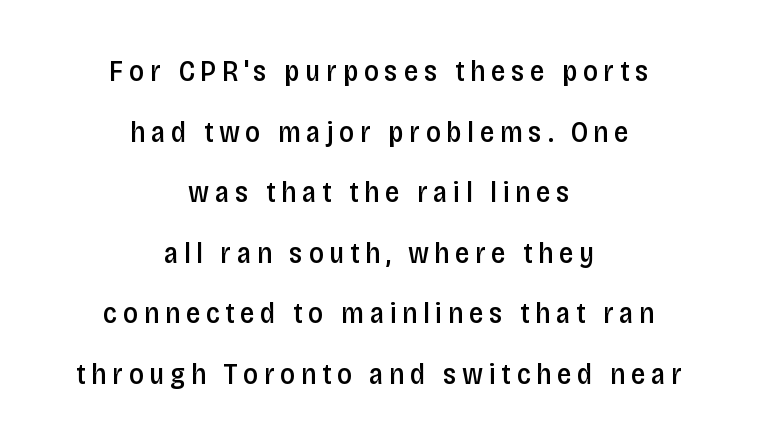
Note the varied advance widths — an 'i' is clearly narrower than an 'm'. Notice how the passage keeps no hard edge, just a central spine. Weight: semibold (demi). Honestly, the rows look like they've been pulled way apart. The lettering stays uniformly vertical, giving the passage a roman look. The string is rendered with underlining switched off.
